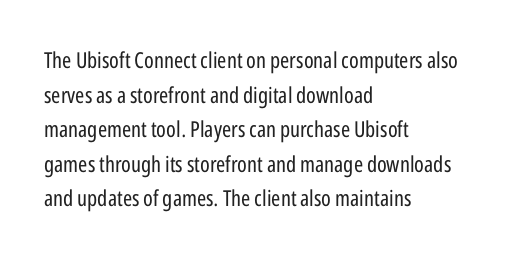
Q: Is the text bold? A: No.
Q: Is the text italic (slanted)? A: No, it is upright.
Q: Is the text underlined? A: No.
Q: How is the paragraph aligned? A: Left-aligned.
Q: Is the spacing between letters normal or unusually wide? A: Normal.
Q: Is the spacing between lines tight, normal or loose? A: Normal.
